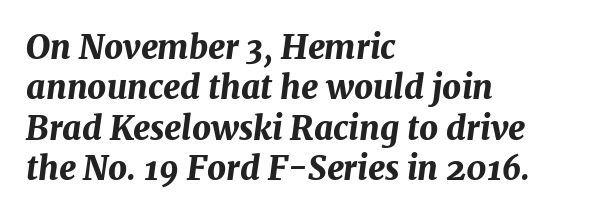
The image shows 33 px bold type, italic (leaning right); set left-aligned, line spacing 1.22x, normal letter spacing, not underlined; medium stroke contrast and a medium x-height.
